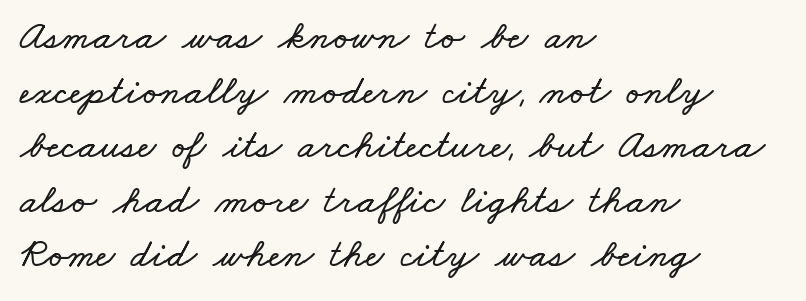
{"width": "wide", "stroke_contrast": "low", "x_height": "small", "monospaced": "no", "underline": "no", "align": "left", "line_spacing": "normal", "line_spacing_ratio": 1.33, "letter_spacing": "normal", "letter_spacing_em": 0.0, "glyph_px": 41}
